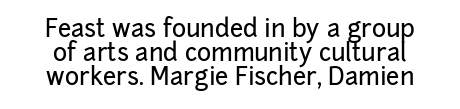
The image shows 24 px text type, upright; set tight line spacing (0.99x), normal letter spacing, not underlined.
